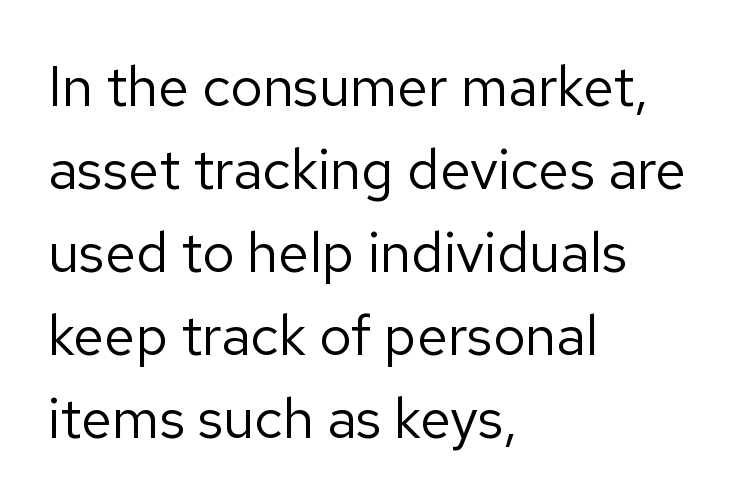
The letterforms sit at book weight or below. Honestly, there is no underline to notice here at all. Nobody touched the tracking dial on this one. The rendering uses a moderate line-height, typical for paragraphs. Does the lettering tilt? It doesn't — this is upright. This rendering uses left alignment, leaving the right contour irregular.
